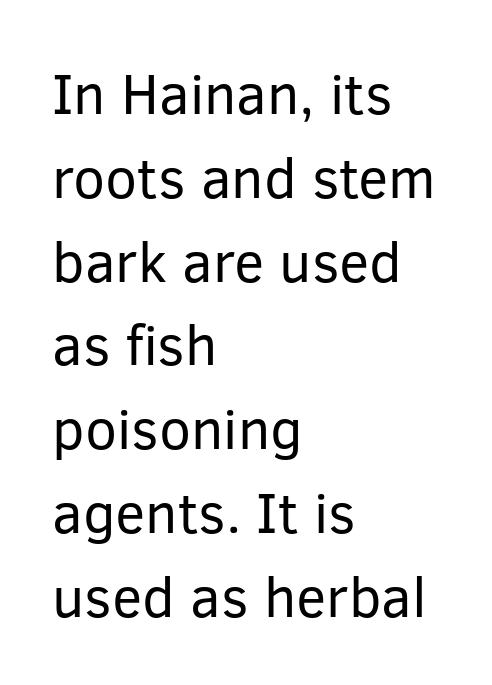
Q: Is the text bold? A: No.
Q: Is the text italic (slanted)? A: No, it is upright.
Q: Is the typeface a serif or a sans-serif typeface? A: Sans-serif.
Q: Is the text underlined? A: No.
Q: How is the paragraph aligned? A: Left-aligned.
Q: Is the spacing between letters normal or unusually wide? A: Normal.
Q: Is the spacing between lines tight, normal or loose? A: Normal.
Q: Width (condensed, normal, or wide)? A: Normal.
Q: Stroke contrast? A: Low.
Q: x-height? A: Medium.
Q: Monospaced? A: No.
